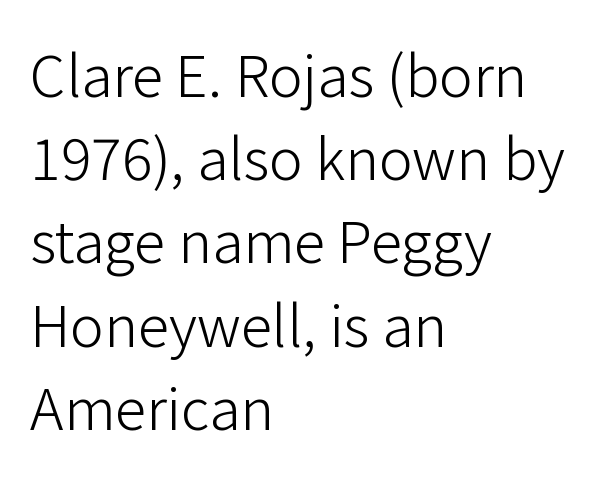
Q: Is the text bold? A: No.
Q: Is the text italic (slanted)? A: No, it is upright.
Q: Is the typeface a serif or a sans-serif typeface? A: Sans-serif.
Q: Is the text underlined? A: No.
Q: How is the paragraph aligned? A: Left-aligned.
Q: Is the spacing between letters normal or unusually wide? A: Normal.
Q: Is the spacing between lines tight, normal or loose? A: Normal.
Q: Width (condensed, normal, or wide)? A: Normal.
Q: Stroke contrast? A: Low.
Q: x-height? A: Medium.
Q: Monospaced? A: No.
